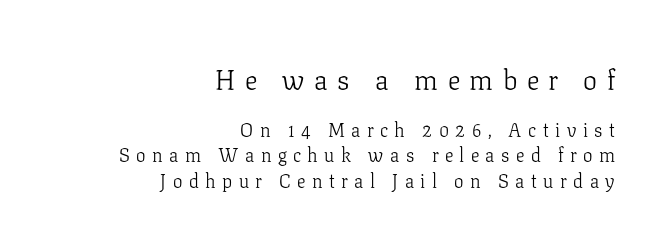
Q: Is the text bold? A: No.
Q: Is the text italic (slanted)? A: No, it is upright.
Q: Is the typeface a serif or a sans-serif typeface? A: Serif.
Q: Is the text underlined? A: No.
Q: How is the paragraph aligned? A: Right-aligned.
Q: Is the spacing between letters normal or unusually wide? A: Unusually wide.
Q: Is the spacing between lines tight, normal or loose? A: Normal.
Q: Which block of text is set in a larger size, the first (top) or the second (bottom)? A: The first (top) one.
Q: Width (condensed, normal, or wide)? A: Normal.
Q: Stroke contrast? A: Low.
Q: x-height? A: Medium.
Q: Monospaced? A: No.
